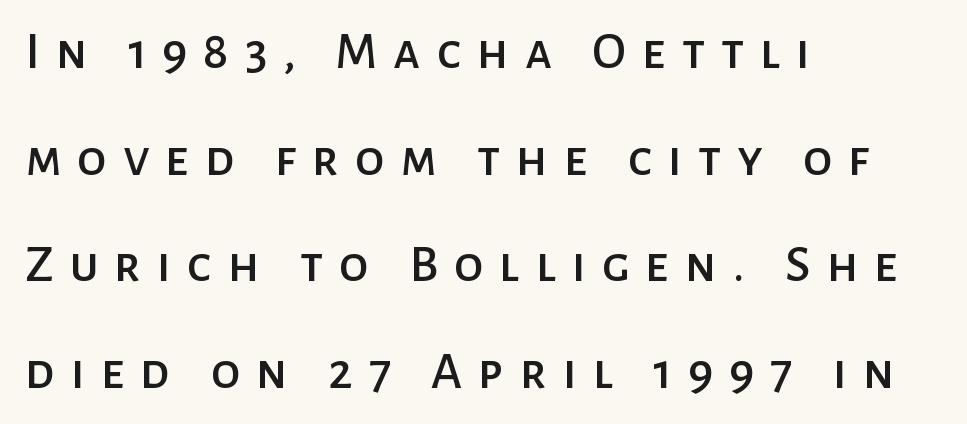
Q: Is the text italic (slanted)? A: No, it is upright.
Q: Is the typeface a serif or a sans-serif typeface? A: Sans-serif.
Q: Is the text underlined? A: No.
Q: How is the paragraph aligned? A: Left-aligned.
Q: Is the spacing between letters normal or unusually wide? A: Unusually wide.
Q: Is the spacing between lines tight, normal or loose? A: Loose.
Q: Width (condensed, normal, or wide)? A: Normal.
Q: Stroke contrast? A: Low.
Q: x-height? A: Medium.
Q: Monospaced? A: No.
